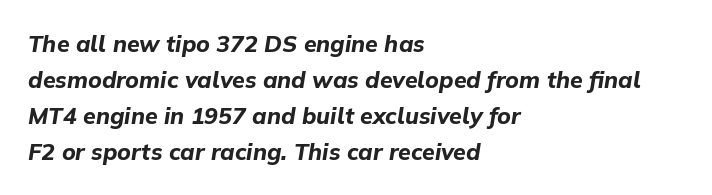
{"italic": "yes", "lean": "right", "slant_degrees": 9, "bold": "yes", "underline": "no", "align": "left", "line_spacing": "normal", "line_spacing_ratio": 1.57, "letter_spacing": "normal", "letter_spacing_em": 0.0, "glyph_px": 23}
